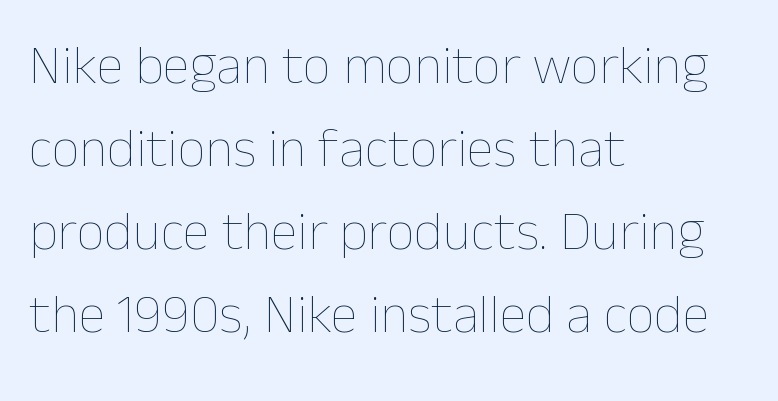
Q: Is the text bold? A: No.
Q: Is the text italic (slanted)? A: No, it is upright.
Q: Is the text underlined? A: No.
Q: How is the paragraph aligned? A: Left-aligned.
Q: Is the spacing between letters normal or unusually wide? A: Normal.
Q: Is the spacing between lines tight, normal or loose? A: Normal.
Q: Width (condensed, normal, or wide)? A: Normal.
Q: Stroke contrast? A: Low.
Q: x-height? A: Medium.
Q: Monospaced? A: No.
